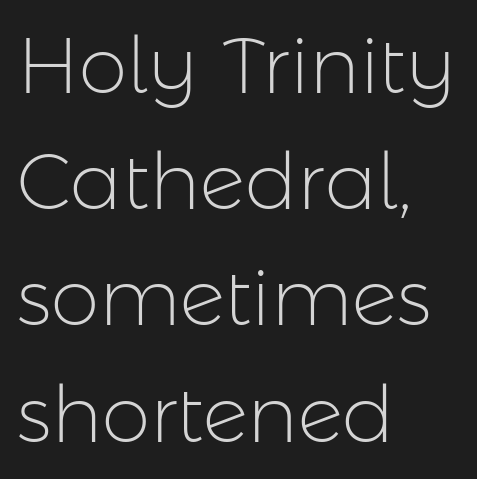
{"serif": "no", "italic": "no", "bold": "no", "weight": "light", "width": "normal", "stroke_contrast": "low", "x_height": "medium", "monospaced": "no", "underline": "no", "align": "left", "line_spacing": "normal", "line_spacing_ratio": 1.49, "letter_spacing": "normal", "letter_spacing_em": 0.0, "glyph_px": 78}
